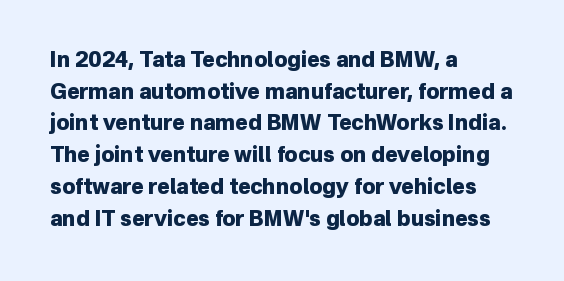
Q: Is the text bold? A: Yes.
Q: Is the text italic (slanted)? A: No, it is upright.
Q: Is the text underlined? A: No.
Q: How is the paragraph aligned? A: Left-aligned.
Q: Is the spacing between letters normal or unusually wide? A: Normal.
Q: Is the spacing between lines tight, normal or loose? A: Normal.
